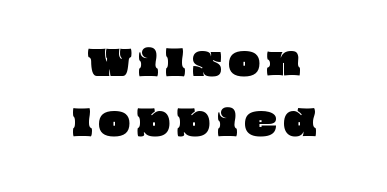
The image shows 33 px wide type; set centered, line spacing 1.82x, unusually wide letter spacing (+0.22 em), not underlined; low stroke contrast and a large x-height.
